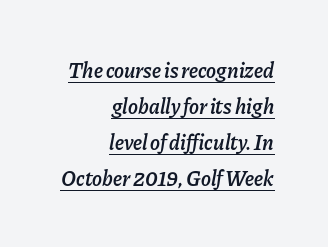
Like a heading marked for emphasis, these lines bear an underscore. Observe the ordinary spacing: letters are neighbours, not strangers. The strokes are fattened partway — semibold, not bold. These lines were composed using italics. Layout note: lines flush right.
